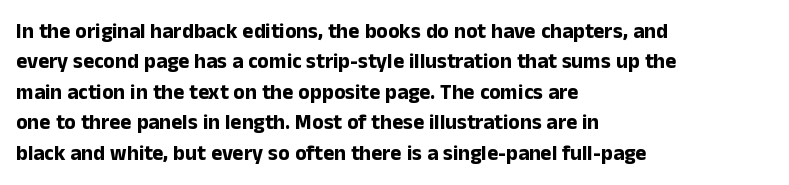
The image shows 21 px bold type, upright; set left-aligned, normal line spacing (1.45x), normal letter spacing, not underlined.
